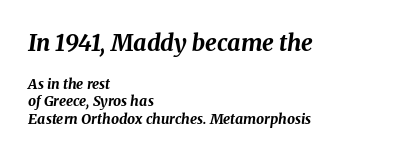
{"italic": "yes", "lean": "right", "slant_degrees": 8, "bold": "yes", "underline": "no", "align": "left", "line_spacing_ratio": 1.24, "letter_spacing": "normal", "letter_spacing_em": 0.0, "larger_block": "first", "size_ratio": 1.64, "glyph_px": 23}
